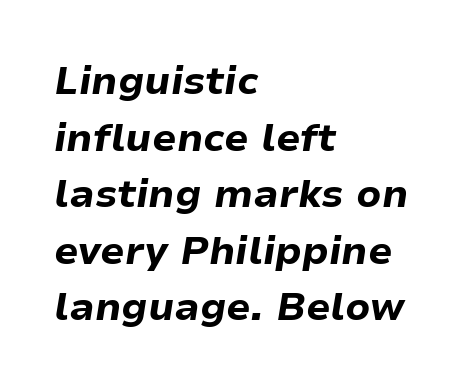
Q: Is the text bold? A: Yes.
Q: Is the text italic (slanted)? A: Yes, it leans right by about 9 degrees.
Q: Is the text underlined? A: No.
Q: How is the paragraph aligned? A: Left-aligned.
Q: Is the spacing between letters normal or unusually wide? A: Normal.
Q: Is the spacing between lines tight, normal or loose? A: Normal.
Q: Width (condensed, normal, or wide)? A: Normal.
Q: Stroke contrast? A: Low.
Q: x-height? A: Medium.
Q: Monospaced? A: No.
